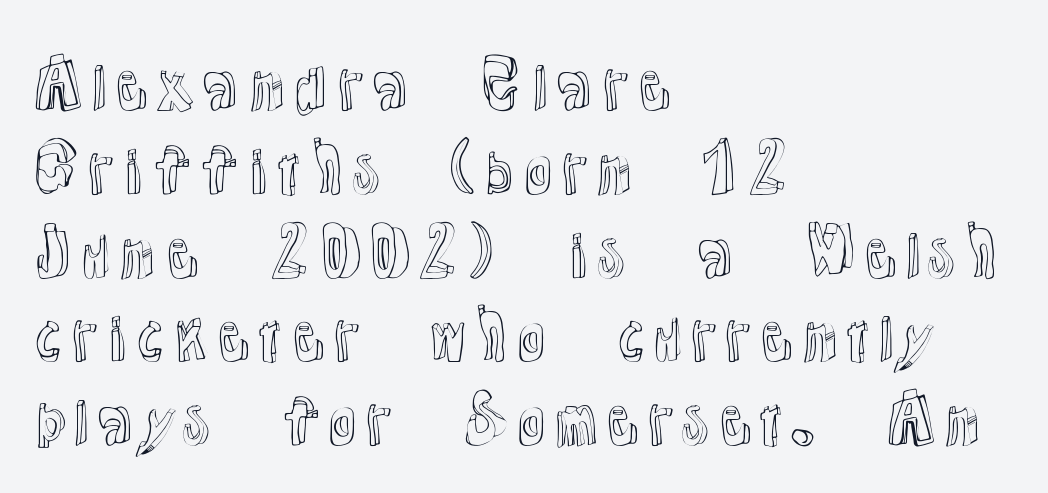
The image shows 63 px text type, upright; set left-aligned, normal line spacing (1.33x), normal letter spacing, not underlined; a medium x-height.
